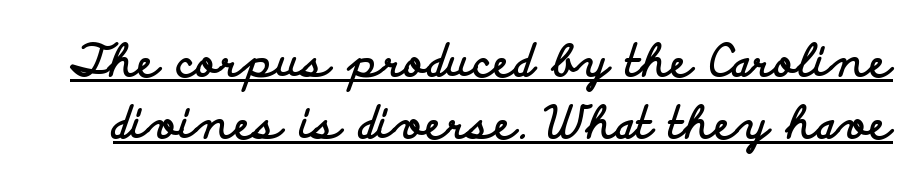
This sample uses a sans-serif face. A typesetter would call this proportional, since set widths differ per character. The glyphs are accompanied by a horizontal stroke just below them.
